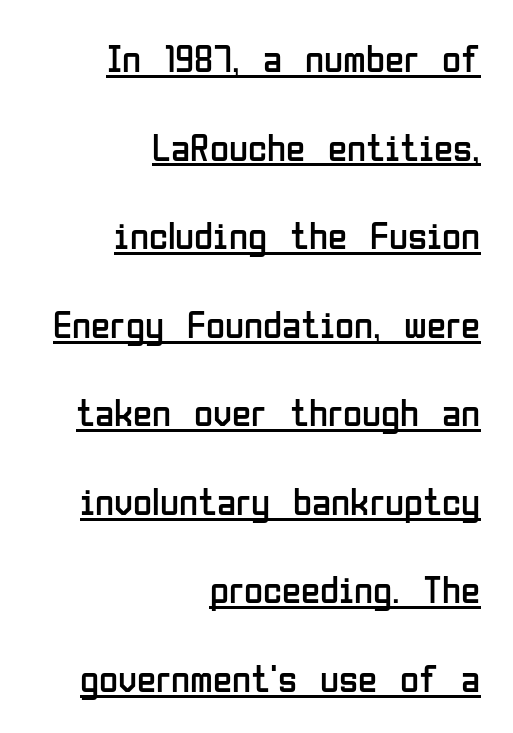
The lines in this sample share a right terminus and differ only in where they begin. One glance says open: line gaps are wider than usual. Are there feet on the stems? There aren't — it's a sans. Stroke mass is kept to a normal reading level or below. The letters advance in unequal steps, a hallmark of proportional type. Students, observe the line beneath the letters — that is underlining.
